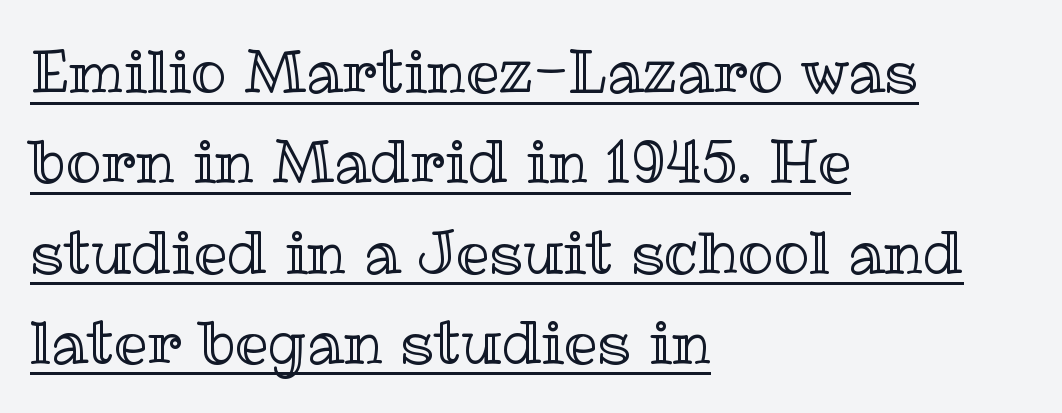
Spacing between characters is what you'd get straight out of the box. Every character sits straight up, as roman type does. This is underlined copy, the kind a proofreader might mark for attention. The rendering uses natural spacing where letterforms have individual widths. This rendering uses left alignment, leaving the right contour irregular.
